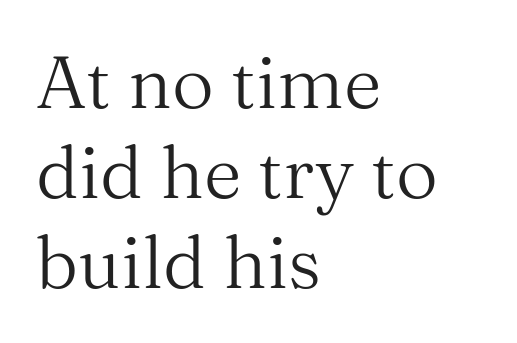
Q: Is the text bold? A: No.
Q: Is the text italic (slanted)? A: No, it is upright.
Q: Is the typeface a serif or a sans-serif typeface? A: Serif.
Q: Is the text underlined? A: No.
Q: How is the paragraph aligned? A: Left-aligned.
Q: Is the spacing between letters normal or unusually wide? A: Normal.
Q: Width (condensed, normal, or wide)? A: Normal.
Q: Stroke contrast? A: Medium.
Q: x-height? A: Medium.
Q: Monospaced? A: No.
